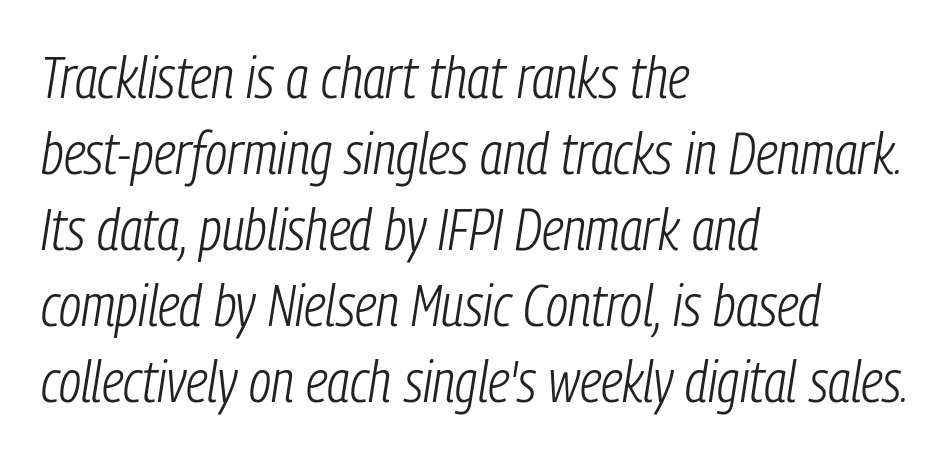
{"italic": "yes", "lean": "right", "slant_degrees": 9, "bold": "no", "weight": "light", "width": "condensed", "stroke_contrast": "low", "x_height": "medium", "monospaced": "no", "underline": "no", "align": "left", "line_spacing": "normal", "line_spacing_ratio": 1.31, "letter_spacing": "normal", "letter_spacing_em": 0.0, "glyph_px": 58}
